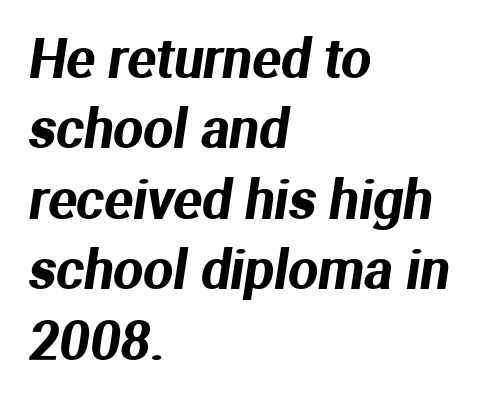
The words here are not underlined. A typesetter would call this proportional, since set widths differ per character. This sample uses a sans-serif face. A classic flush-left, rag-right setting is used for this passage.
